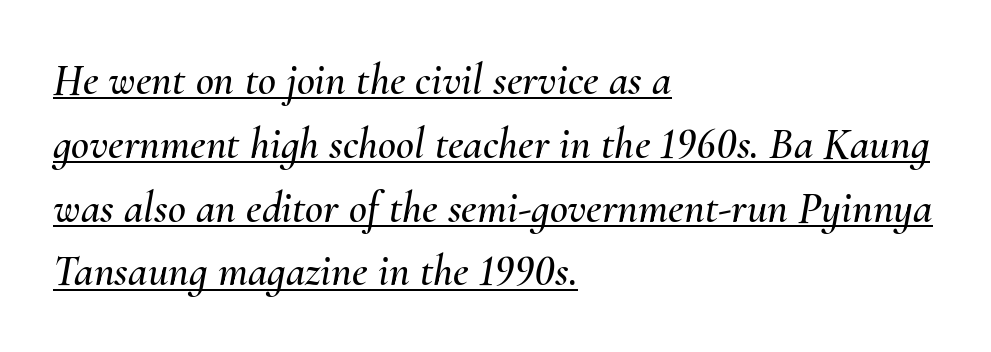
The image shows 44 px text type, italic (leaning right); set left-aligned, normal line spacing (1.45x), normal letter spacing, underlined; medium stroke contrast and a small x-height.
